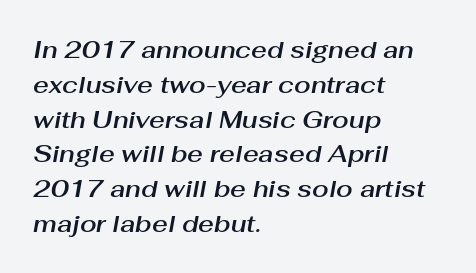
Q: Is the text italic (slanted)? A: Yes, it leans right by about 10 degrees.
Q: Is the text underlined? A: No.
Q: How is the paragraph aligned? A: Left-aligned.
Q: Is the spacing between letters normal or unusually wide? A: Normal.
Q: Is the spacing between lines tight, normal or loose? A: Normal.
